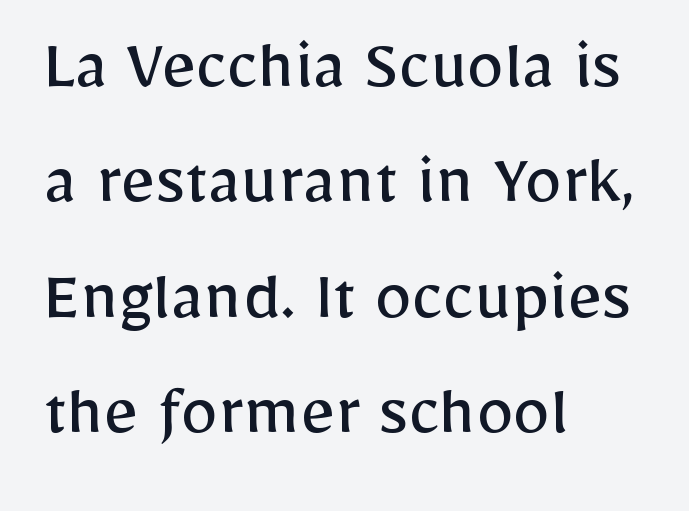
{"serif": "no", "italic": "no", "bold": "no", "weight": "regular", "width": "normal", "stroke_contrast": "low", "x_height": "medium", "monospaced": "no", "underline": "no", "align": "left", "line_spacing": "normal", "line_spacing_ratio": 1.54, "letter_spacing": "normal", "letter_spacing_em": 0.0, "glyph_px": 75}
